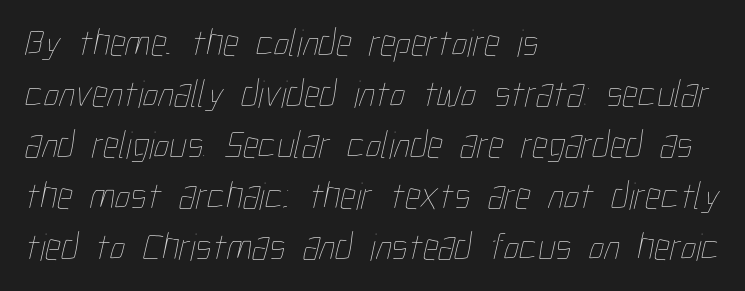
Successive baselines arrive at the customary interval. Proportional: the letters do not fall into vertical columns. Vertical stems look standard width or narrower in stroke. Rule under the text: the space is simply empty. The face used here is rendered with its standard letterfit. The rendering anchors every line to the left-hand side.
